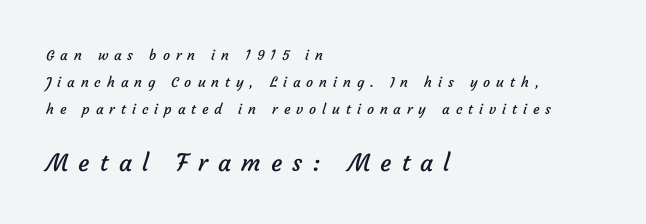
Q: Is the text bold? A: No.
Q: Is the text underlined? A: No.
Q: How is the paragraph aligned? A: Left-aligned.
Q: Is the spacing between letters normal or unusually wide? A: Unusually wide.
Q: Is the spacing between lines tight, normal or loose? A: Loose.
Q: Which block of text is set in a larger size, the first (top) or the second (bottom)? A: The second (bottom) one.
